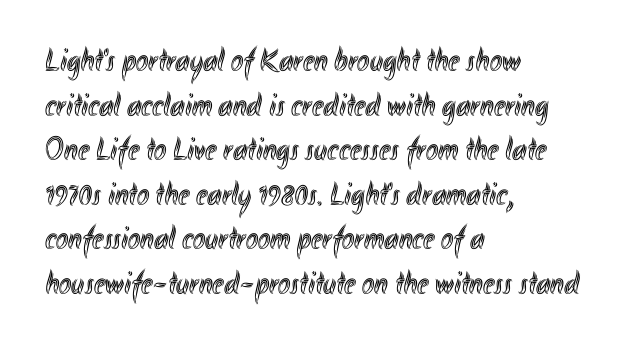
{"width": "condensed", "x_height": "small", "monospaced": "no", "underline": "no", "align": "left", "line_spacing": "normal", "line_spacing_ratio": 1.35, "letter_spacing": "normal", "letter_spacing_em": 0.0, "glyph_px": 33}
